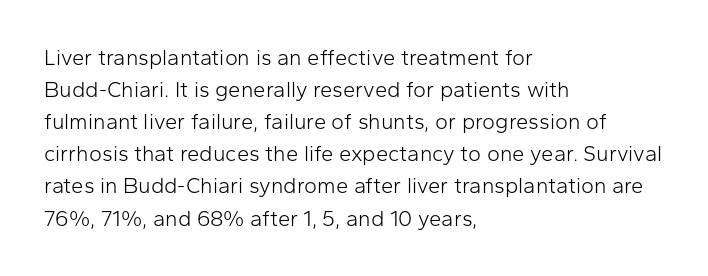
Q: Is the text bold? A: No.
Q: Is the text italic (slanted)? A: No, it is upright.
Q: Is the text underlined? A: No.
Q: How is the paragraph aligned? A: Left-aligned.
Q: Is the spacing between letters normal or unusually wide? A: Normal.
Q: Is the spacing between lines tight, normal or loose? A: Normal.
